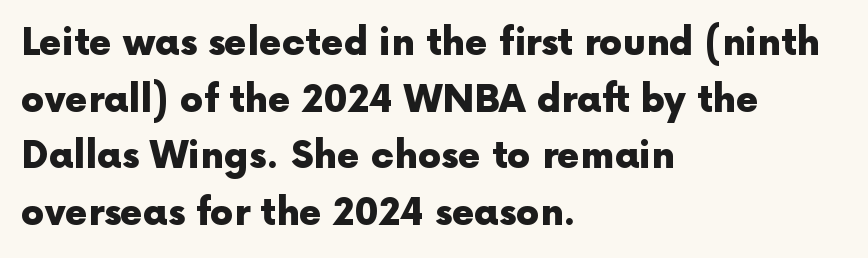
The passage shown is typed in a proportional face where columns would drift. Italic: no, the glyphs are upright roman. Check the space under the baseline: it is left empty. Look at the stroke-to-counter ratio: heavy, a bold. These lines keep a tight, regular rhythm from letter to letter.
